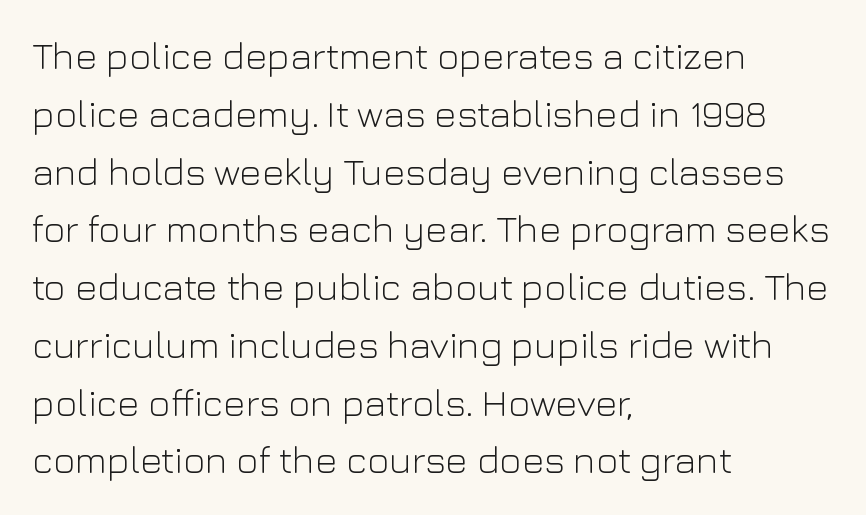
{"serif": "no", "italic": "no", "bold": "no", "weight": "light", "width": "normal", "stroke_contrast": "low", "x_height": "medium", "monospaced": "no", "underline": "no", "align": "left", "line_spacing": "normal", "line_spacing_ratio": 1.52, "letter_spacing": "normal", "letter_spacing_em": 0.0, "glyph_px": 38}
